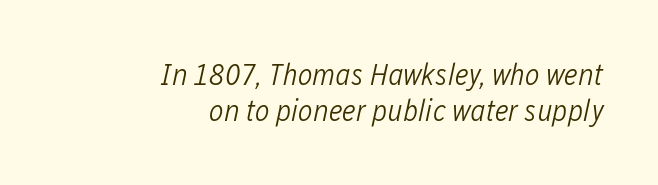
A typesetter would call this proportional, since set widths differ per character. This reads as an unemphasized weight, regular at the heaviest. Is the block centered? No — it sits flush against the right margin. Plain, unruled lines of type.
